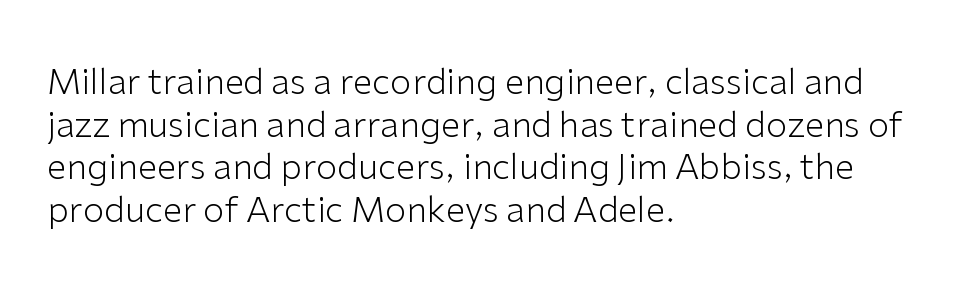
Q: Is the text bold? A: No.
Q: Is the text italic (slanted)? A: No, it is upright.
Q: Is the typeface a serif or a sans-serif typeface? A: Sans-serif.
Q: Is the text underlined? A: No.
Q: How is the paragraph aligned? A: Left-aligned.
Q: Is the spacing between letters normal or unusually wide? A: Normal.
Q: Width (condensed, normal, or wide)? A: Normal.
Q: Stroke contrast? A: Low.
Q: x-height? A: Medium.
Q: Monospaced? A: No.
